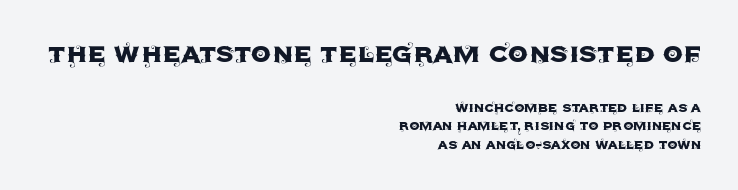
{"serif": "no", "italic": "no", "width": "normal", "x_height": "large", "monospaced": "no", "underline": "no", "align": "right", "line_spacing": "tight", "line_spacing_ratio": 1.14, "letter_spacing": "normal", "letter_spacing_em": 0.0, "larger_block": "first", "size_ratio": 2.0, "glyph_px": 32}
